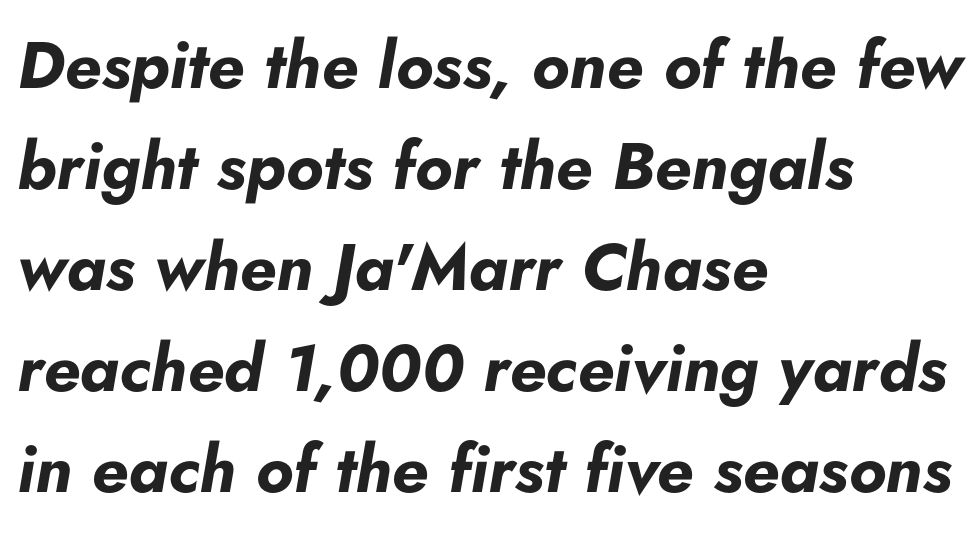
{"italic": "yes", "lean": "right", "slant_degrees": 5, "bold": "yes", "weight": "bold", "width": "normal", "stroke_contrast": "low", "x_height": "small", "monospaced": "no", "underline": "no", "align": "left", "line_spacing": "normal", "line_spacing_ratio": 1.53, "letter_spacing": "normal", "letter_spacing_em": 0.0, "glyph_px": 66}
